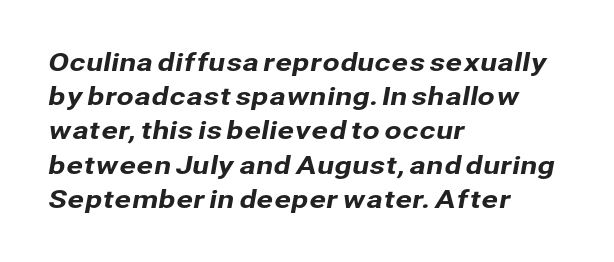
Q: Is the text underlined? A: No.
Q: How is the paragraph aligned? A: Left-aligned.
Q: Is the spacing between letters normal or unusually wide? A: Normal.
Q: Is the spacing between lines tight, normal or loose? A: Normal.
